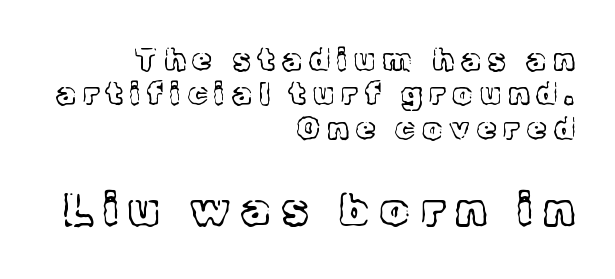
The image shows 46 px light serif type, upright; set right-aligned, tight line spacing (1.11x), unusually wide letter spacing (+0.24 em), not underlined; the second (bottom) block is 1.48x larger; a medium x-height.
